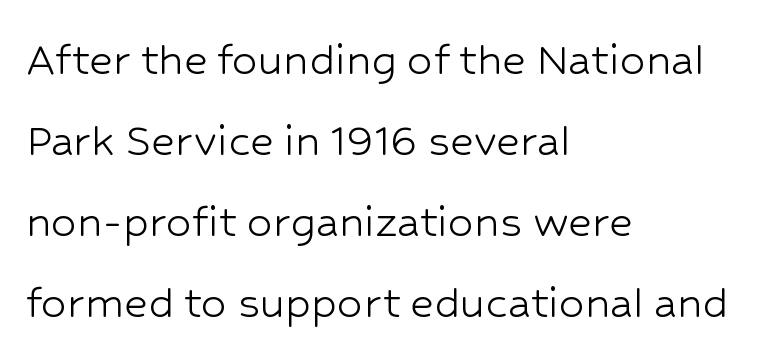
This sample is left-justified, so line endings fall wherever the words run out. Vertical stems look standard width or narrower in stroke. These lines are rendered in a variable-pitch font. Students, note that the glyphs here touch the page at normal intervals.
